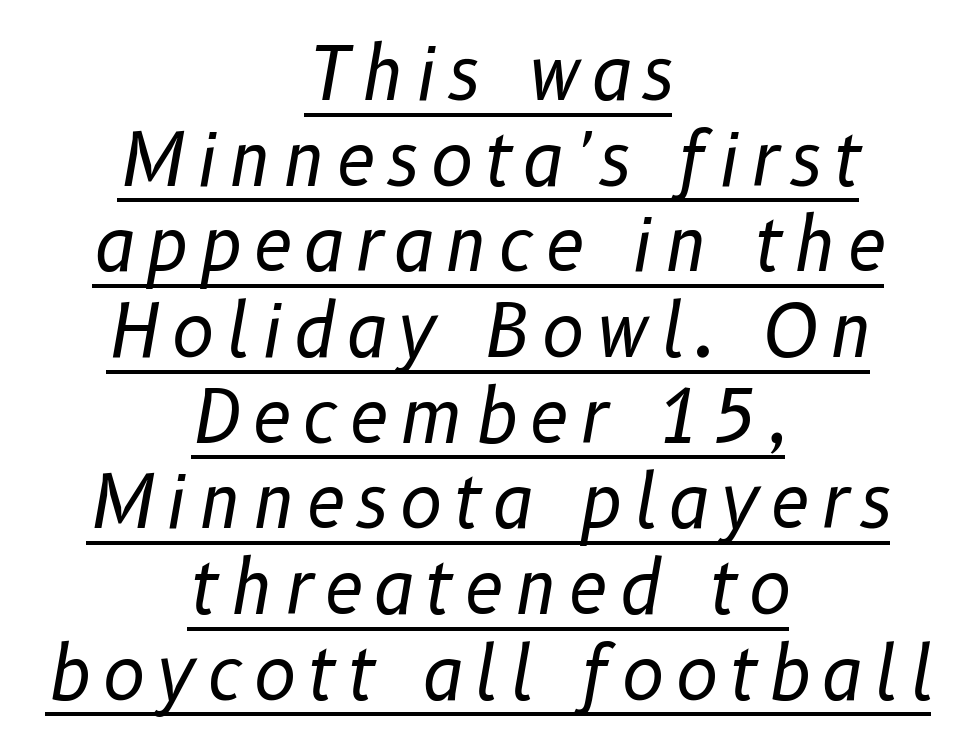
Quick note: underline on. Emphasis-style slanted type is in use. This rendering uses center alignment, leaving both contours irregular but symmetric. Varying glyph widths throughout — classic text-font behaviour. The typeface has the unassuming heft of standard copy or less.
